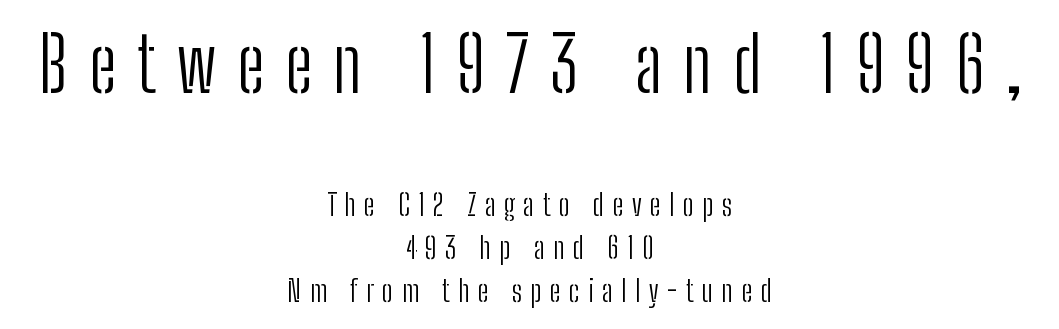
The image shows 75 px light, condensed sans-serif type, upright; set centered, normal line spacing (1.43x), unusually wide letter spacing (+0.28 em), not underlined; the first (top) block is 2.5x larger; low stroke contrast and a medium x-height.
